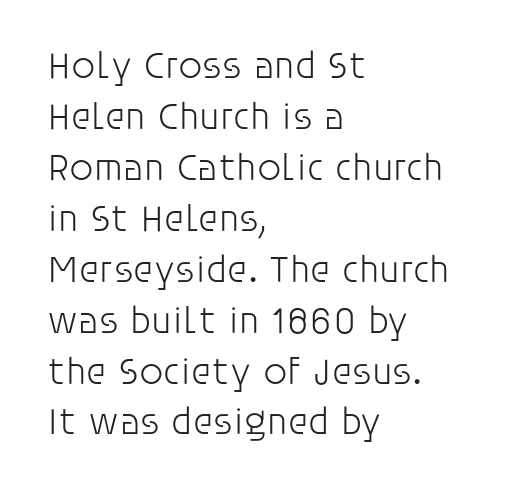
Q: Is the text bold? A: No.
Q: Is the text italic (slanted)? A: No, it is upright.
Q: Is the typeface a serif or a sans-serif typeface? A: Sans-serif.
Q: Is the text underlined? A: No.
Q: How is the paragraph aligned? A: Left-aligned.
Q: Is the spacing between letters normal or unusually wide? A: Normal.
Q: Is the spacing between lines tight, normal or loose? A: Normal.
Q: Width (condensed, normal, or wide)? A: Normal.
Q: Stroke contrast? A: Low.
Q: x-height? A: Large.
Q: Monospaced? A: No.
